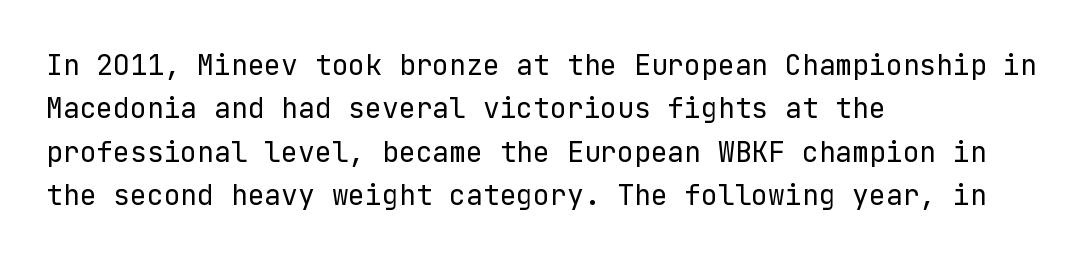
The image shows 28 px regular-weight sans-serif type, upright; set left-aligned, normal line spacing (1.55x), normal letter spacing, not underlined; low stroke contrast and a medium x-height.
